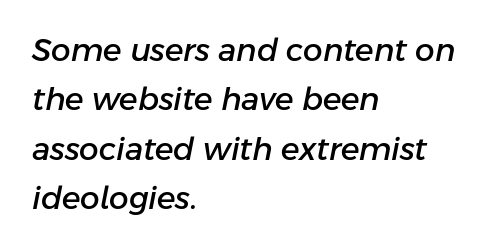
The image shows 31 px text type, italic (leaning right); set left-aligned, normal line spacing (1.59x), normal letter spacing, not underlined; low stroke contrast and a medium x-height.
